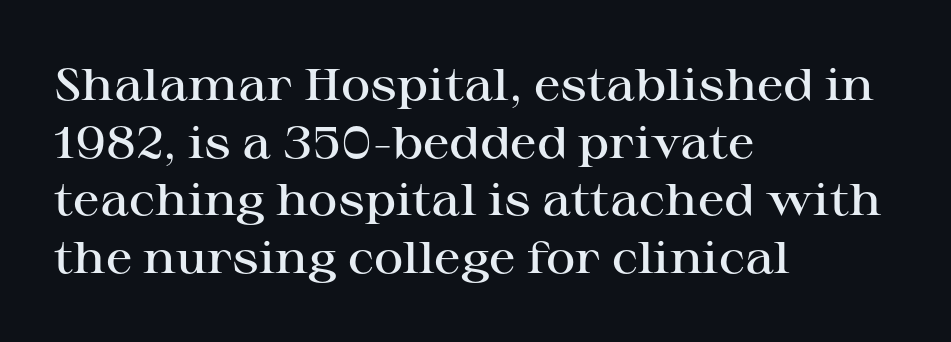
What stands out about the letter spacing? Nothing — it is the standard amount. Each glyph is drawn with semibold strokes, heavier than normal yet not fully bold. Note the varied advance widths — an 'i' is clearly narrower than an 'm'. This is the regular roman posture of the typeface.
